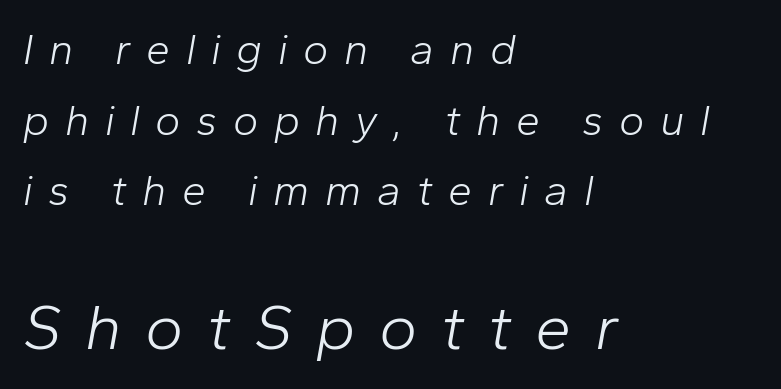
The image shows 65 px light type, italic (leaning right); set left-aligned, normal line spacing (1.64x), unusually wide letter spacing (+0.36 em), not underlined; the second (bottom) block is 1.51x larger; low stroke contrast and a medium x-height.
